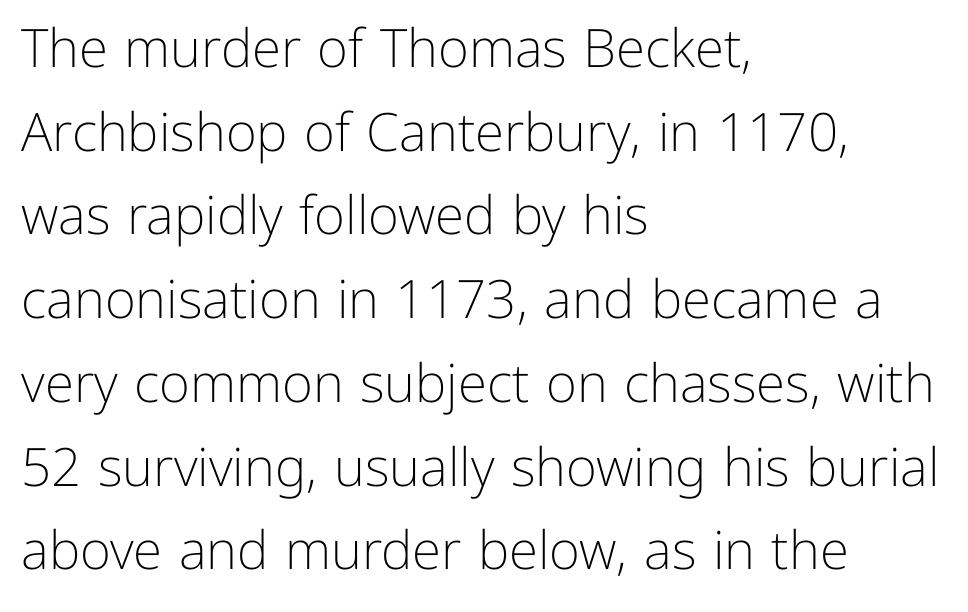
The image shows 53 px light sans-serif type, upright; set left-aligned, normal line spacing (1.58x), normal letter spacing, not underlined; low stroke contrast and a medium x-height.
